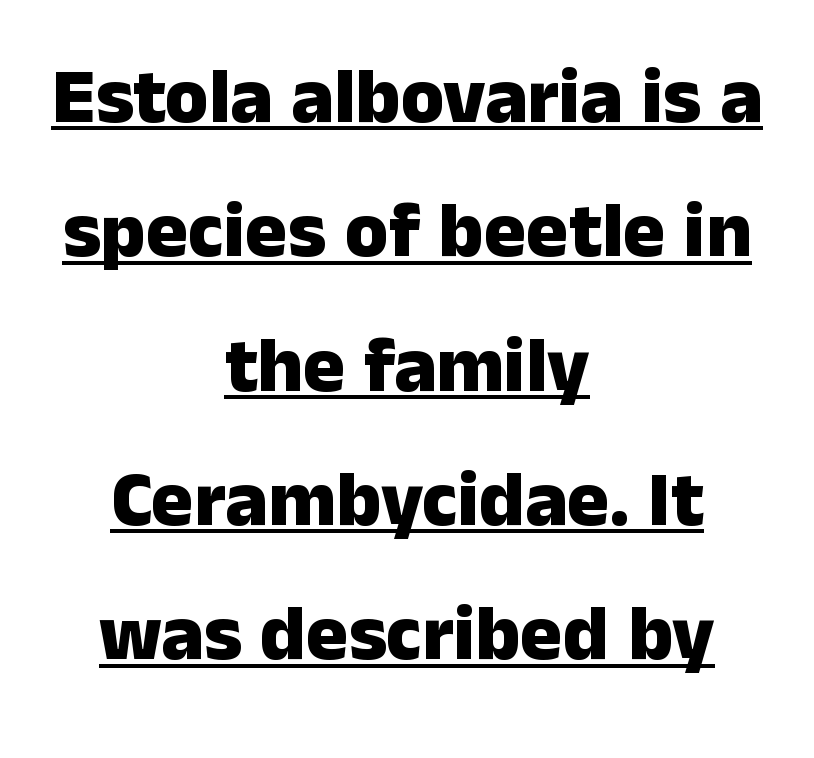
Heavy-handed strokes throughout: this text is bold. A typesetter would call this proportional, since set widths differ per character. Posture: vertical. Serif or sans? Sans — the stroke terminals are bare. Each line is balanced around a shared central axis.
